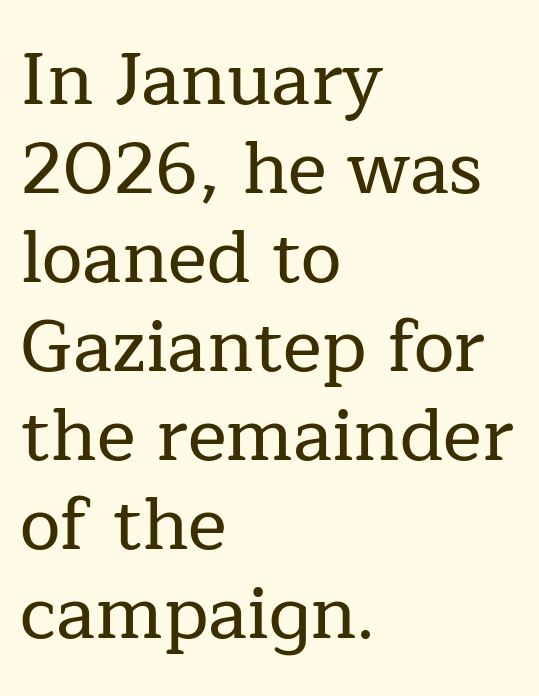
The image shows 73 px serif type, upright; set left-aligned, line spacing 1.22x, normal letter spacing, not underlined; low stroke contrast and a medium x-height.
